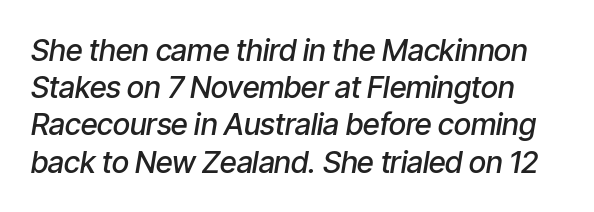
Anything drawn beneath the words? Only blank space. The rendering keeps characters at their native spacing. Firm but not heavy-handed strokes: this text is semibold. Compared with ordinary roman type, these characters are visibly tilted. Spacing verdict: proportional, widths tailored to each character.
